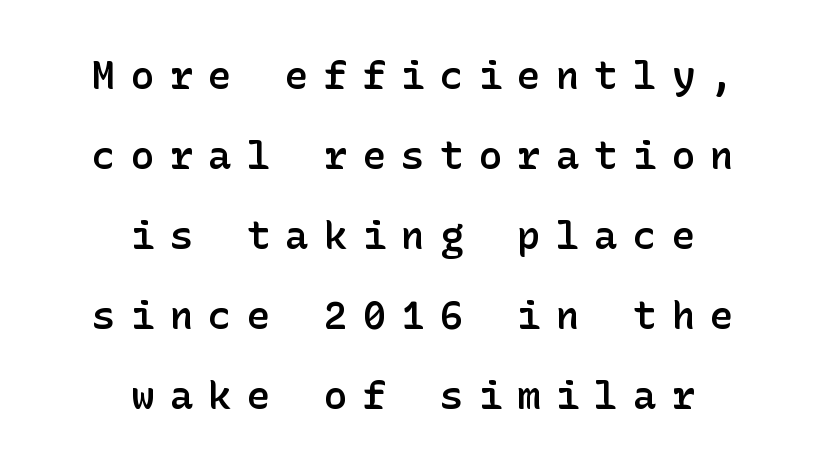
The image shows 39 px semibold sans-serif type, upright; set centered, loose line spacing (2.05x), unusually wide letter spacing (+0.39 em), not underlined; low stroke contrast and a medium x-height.
